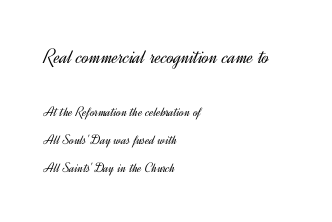
Q: Is the text bold? A: No.
Q: Is the text italic (slanted)? A: Yes.
Q: Is the text underlined? A: No.
Q: How is the paragraph aligned? A: Left-aligned.
Q: Is the spacing between letters normal or unusually wide? A: Normal.
Q: Is the spacing between lines tight, normal or loose? A: Loose.
Q: Which block of text is set in a larger size, the first (top) or the second (bottom)? A: The first (top) one.
